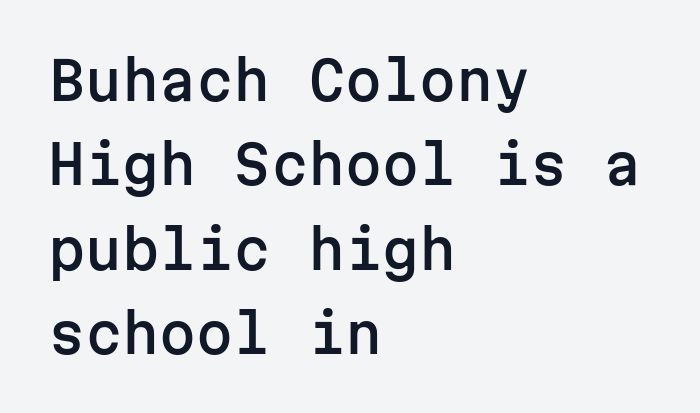
{"serif": "no", "italic": "no", "width": "normal", "stroke_contrast": "low", "x_height": "medium", "monospaced": "yes", "underline": "no", "align": "left", "line_spacing": "normal", "line_spacing_ratio": 1.59, "letter_spacing": "normal", "letter_spacing_em": 0.0, "glyph_px": 53}
